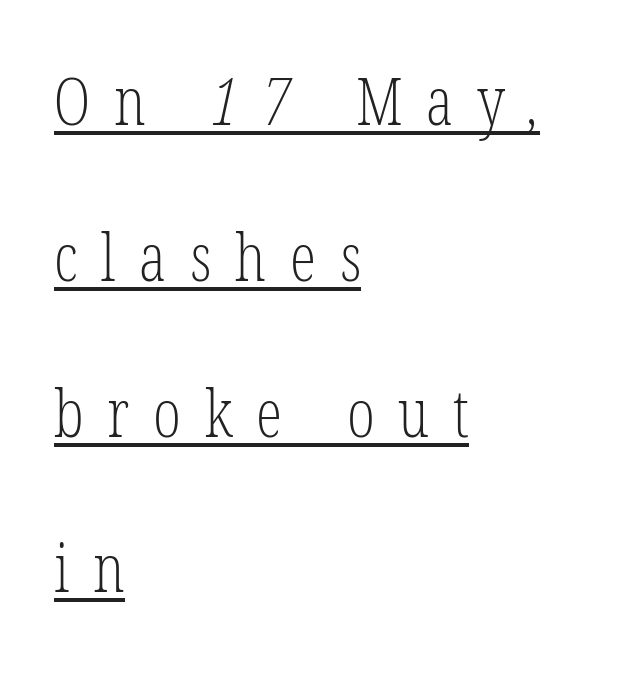
{"serif": "yes", "bold": "no", "weight": "light", "width": "condensed", "stroke_contrast": "low", "x_height": "medium", "monospaced": "no", "underline": "yes", "align": "left", "line_spacing": "loose", "line_spacing_ratio": 2.36, "letter_spacing": "wide", "letter_spacing_em": 0.36, "glyph_px": 66}
